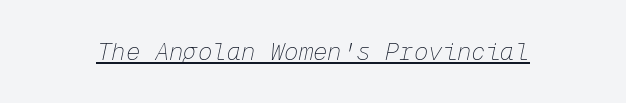
Q: Is the text bold? A: No.
Q: Is the text italic (slanted)? A: Yes, it leans right by about 12 degrees.
Q: Is the text underlined? A: Yes.
Q: Is the spacing between letters normal or unusually wide? A: Normal.
